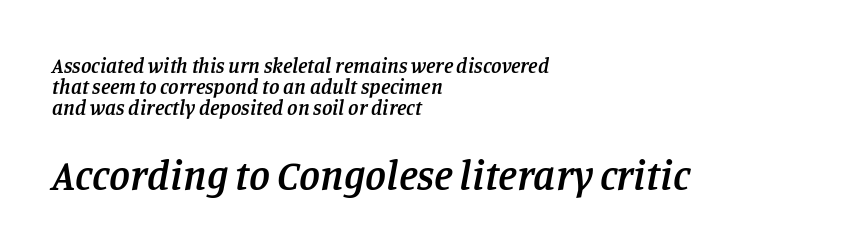
Q: Is the text bold? A: Semi-bold.
Q: Is the text italic (slanted)? A: Yes, it leans right by about 11 degrees.
Q: Is the typeface a serif or a sans-serif typeface? A: Serif.
Q: Is the text underlined? A: No.
Q: How is the paragraph aligned? A: Left-aligned.
Q: Is the spacing between letters normal or unusually wide? A: Normal.
Q: Is the spacing between lines tight, normal or loose? A: Tight.
Q: Which block of text is set in a larger size, the first (top) or the second (bottom)? A: The second (bottom) one.
Q: Width (condensed, normal, or wide)? A: Normal.
Q: Stroke contrast? A: Low.
Q: x-height? A: Large.
Q: Monospaced? A: No.
